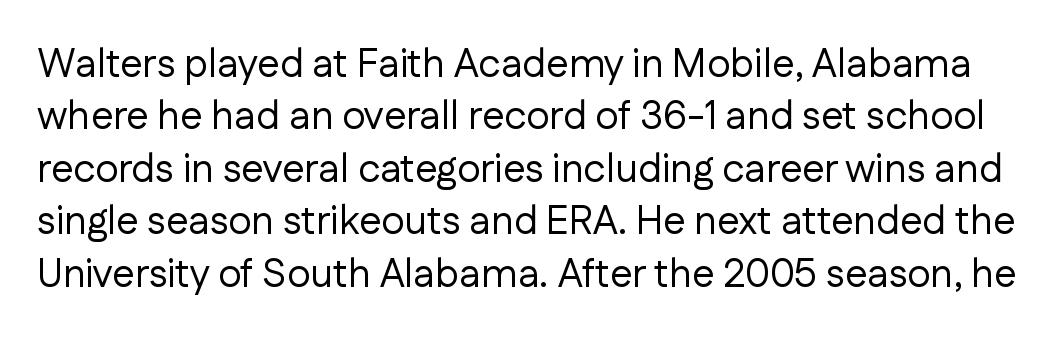
The image shows 40 px regular-weight sans-serif type, upright; set normal line spacing (1.31x), normal letter spacing, not underlined; low stroke contrast and a medium x-height.
